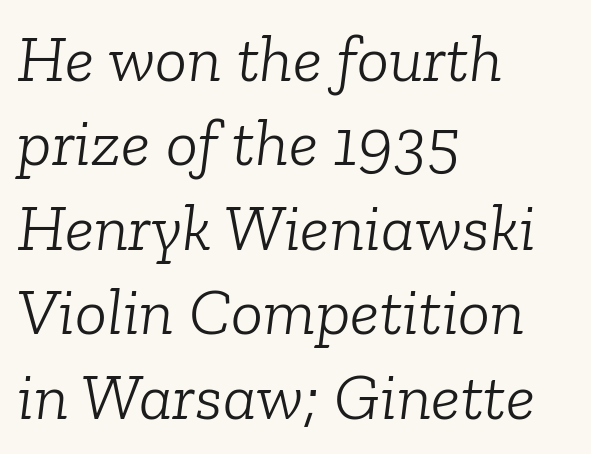
{"serif": "yes", "italic": "yes", "lean": "right", "slant_degrees": 6, "bold": "no", "weight": "light", "width": "normal", "stroke_contrast": "low", "x_height": "medium", "monospaced": "no", "underline": "no", "align": "left", "line_spacing": "normal", "line_spacing_ratio": 1.26, "letter_spacing": "normal", "letter_spacing_em": 0.0, "glyph_px": 67}
